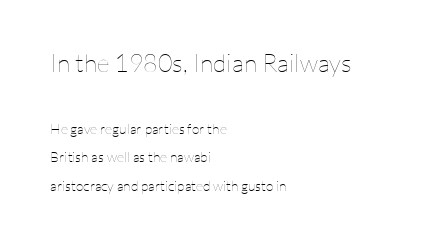
The image shows 25 px text type, upright; set left-aligned, loose line spacing (2.03x), normal letter spacing, not underlined; the first (top) block is 1.79x larger.
